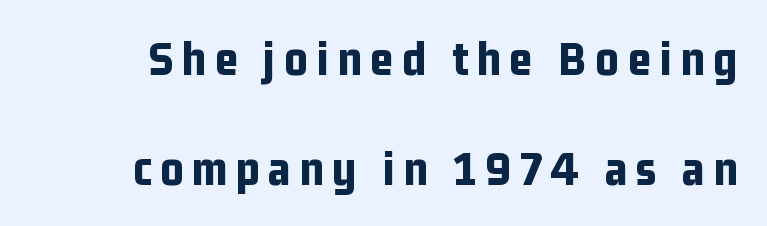
{"serif": "no", "italic": "no", "bold": "yes", "weight": "bold", "width": "condensed", "stroke_contrast": "low", "x_height": "medium", "monospaced": "no", "underline": "no", "line_spacing": "loose", "line_spacing_ratio": 2.21, "glyph_px": 50}
